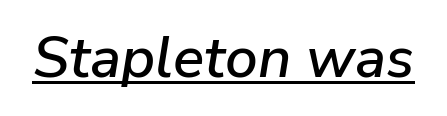
Q: Is the text italic (slanted)? A: Yes, it leans right by about 9 degrees.
Q: Is the text underlined? A: Yes.
Q: Is the spacing between letters normal or unusually wide? A: Normal.
Q: Width (condensed, normal, or wide)? A: Normal.
Q: Stroke contrast? A: Low.
Q: x-height? A: Medium.
Q: Monospaced? A: No.
